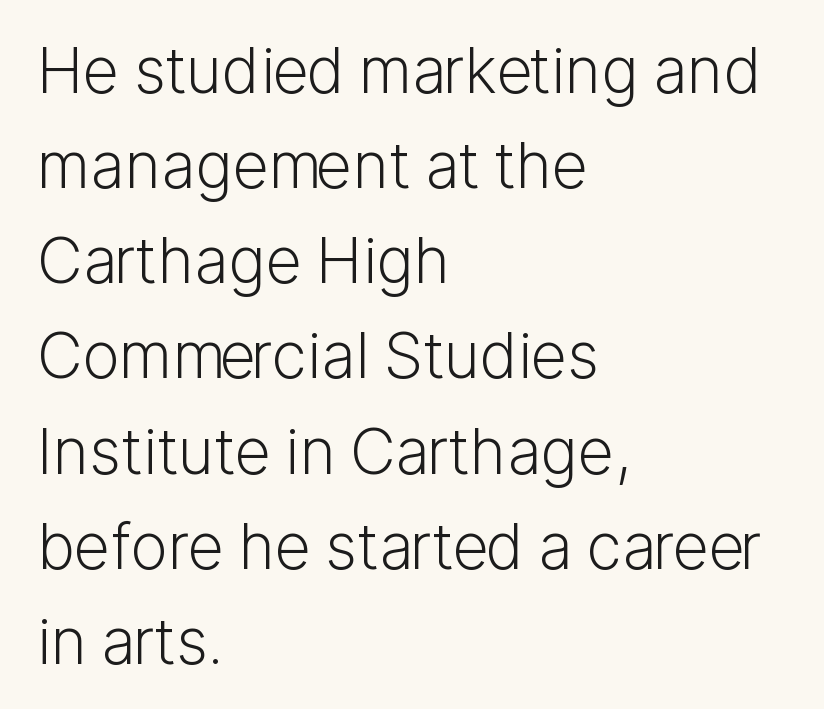
Q: Is the text bold? A: No.
Q: Is the text italic (slanted)? A: No, it is upright.
Q: Is the typeface a serif or a sans-serif typeface? A: Sans-serif.
Q: Is the text underlined? A: No.
Q: How is the paragraph aligned? A: Left-aligned.
Q: Is the spacing between letters normal or unusually wide? A: Normal.
Q: Is the spacing between lines tight, normal or loose? A: Normal.
Q: Width (condensed, normal, or wide)? A: Normal.
Q: Stroke contrast? A: Low.
Q: x-height? A: Medium.
Q: Monospaced? A: No.
